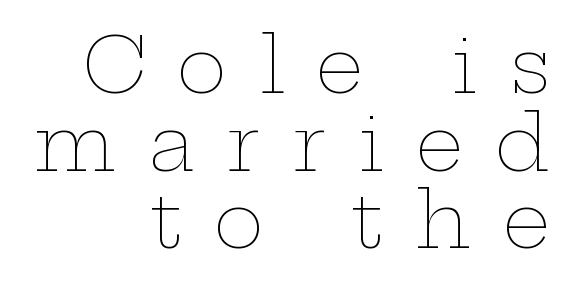
The image shows 76 px thin, wide type, upright; set right-aligned, tight line spacing (1.02x), unusually wide letter spacing (+0.42 em), not underlined; low stroke contrast and a medium x-height.
